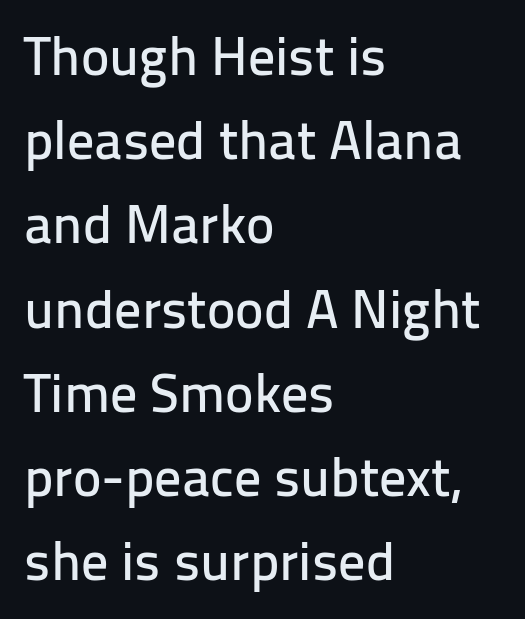
The image shows 54 px sans-serif type, upright; set left-aligned, normal line spacing (1.56x), normal letter spacing, not underlined; low stroke contrast and a medium x-height.
